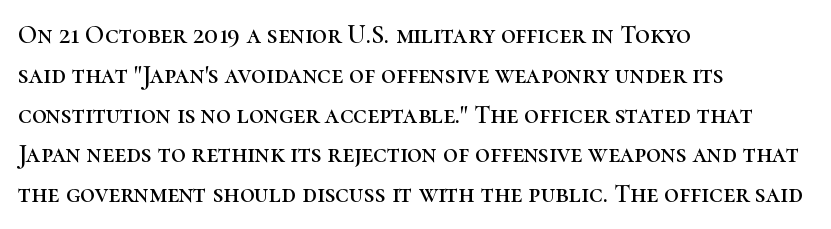
The image shows 26 px text type, upright; set left-aligned, normal line spacing (1.53x), normal letter spacing, not underlined.
